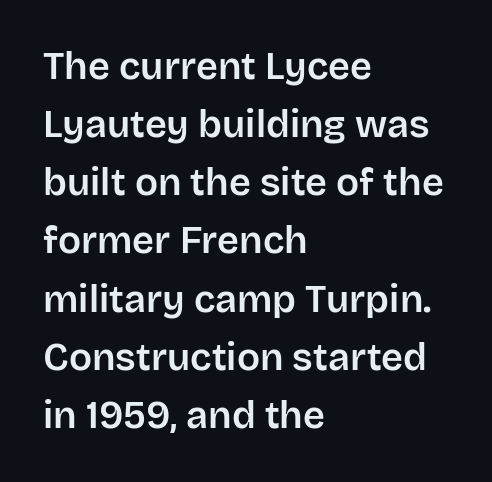
The image shows 38 px sans-serif type, upright; set left-aligned, normal line spacing (1.53x), normal letter spacing, not underlined; low stroke contrast and a large x-height.
